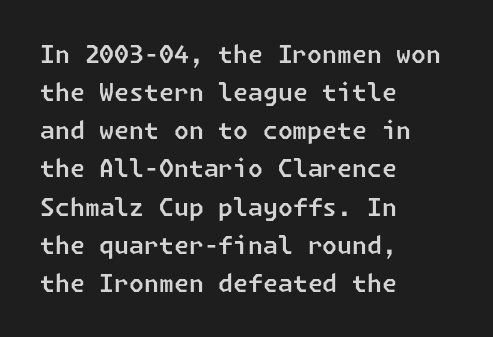
The paragraph has a hard left edge and a soft right edge. Underlining? Definitely not there. The gaps between neighbouring characters are ordinary and unremarkable. Baseline-to-baseline distance is the conventional proportion of letter height.
